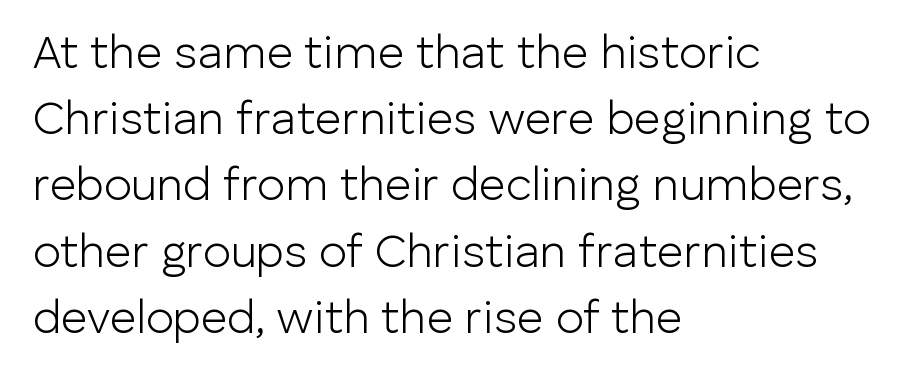
This sample uses an upright cut, with every glyph sitting square on the baseline. Letterform terminals end flat and unadorned throughout the passage. Stems here are at most as thick as an everyday book face. Note the varied advance widths — an 'i' is clearly narrower than an 'm'. Alignment: flush left.
